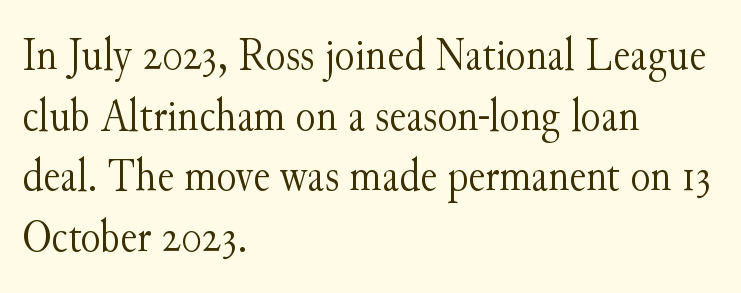
The image shows 46 px light serif type, upright; set left-aligned, normal line spacing (1.32x), normal letter spacing, not underlined; medium stroke contrast and a small x-height.
